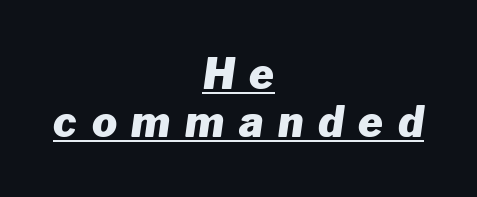
Q: Is the text bold? A: Yes.
Q: Is the text italic (slanted)? A: Yes, it leans right by about 8 degrees.
Q: Is the text underlined? A: Yes.
Q: How is the paragraph aligned? A: Centered.
Q: Is the spacing between letters normal or unusually wide? A: Unusually wide.
Q: Is the spacing between lines tight, normal or loose? A: Tight.
Q: Width (condensed, normal, or wide)? A: Normal.
Q: Stroke contrast? A: Low.
Q: x-height? A: Medium.
Q: Monospaced? A: No.
